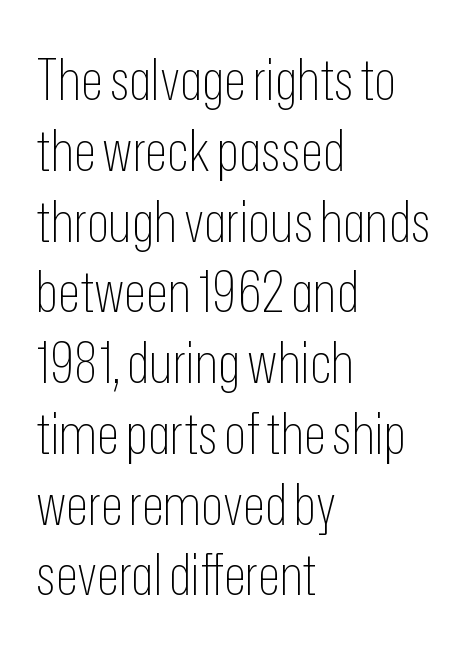
{"serif": "no", "italic": "no", "bold": "no", "weight": "thin", "width": "condensed", "stroke_contrast": "low", "x_height": "medium", "monospaced": "no", "underline": "no", "align": "left", "line_spacing_ratio": 1.22, "letter_spacing": "normal", "letter_spacing_em": 0.0, "glyph_px": 58}
